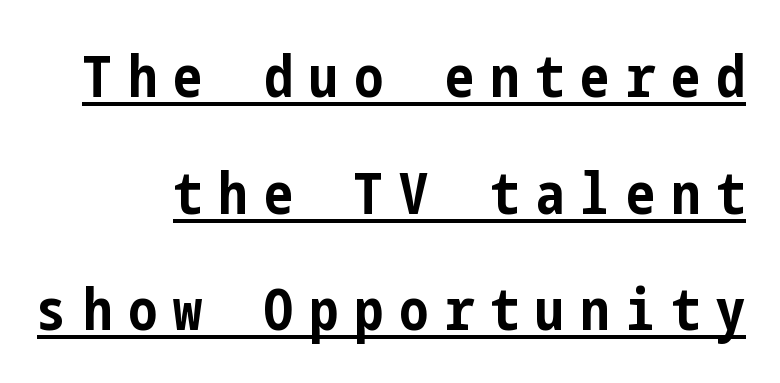
Q: Is the text bold? A: Yes.
Q: Is the text italic (slanted)? A: No, it is upright.
Q: Is the typeface a serif or a sans-serif typeface? A: Sans-serif.
Q: Is the text underlined? A: Yes.
Q: Is the spacing between letters normal or unusually wide? A: Unusually wide.
Q: Is the spacing between lines tight, normal or loose? A: Loose.
Q: Width (condensed, normal, or wide)? A: Condensed.
Q: Stroke contrast? A: Low.
Q: x-height? A: Medium.
